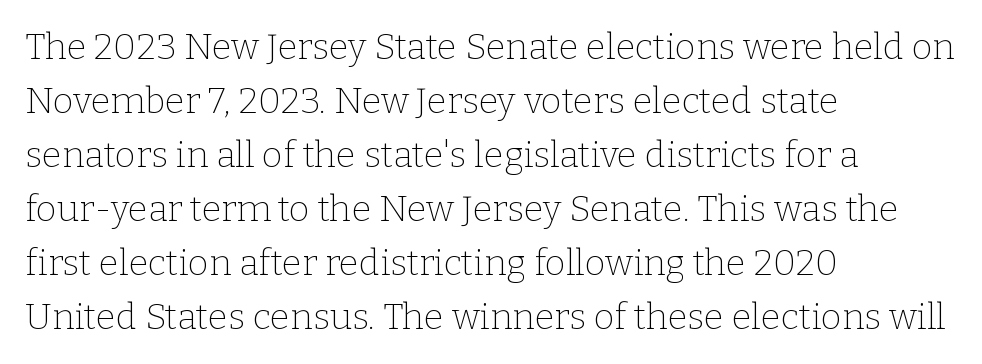
Q: Is the text bold? A: No.
Q: Is the text italic (slanted)? A: No, it is upright.
Q: Is the typeface a serif or a sans-serif typeface? A: Serif.
Q: Is the text underlined? A: No.
Q: How is the paragraph aligned? A: Left-aligned.
Q: Is the spacing between letters normal or unusually wide? A: Normal.
Q: Is the spacing between lines tight, normal or loose? A: Normal.
Q: Width (condensed, normal, or wide)? A: Normal.
Q: Stroke contrast? A: Low.
Q: x-height? A: Medium.
Q: Monospaced? A: No.
